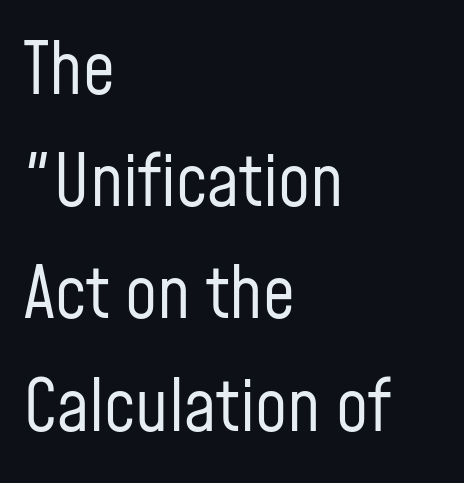
The image shows 71 px regular-weight, condensed sans-serif type, upright; set left-aligned, normal line spacing (1.58x), normal letter spacing, not underlined; low stroke contrast and a medium x-height.
